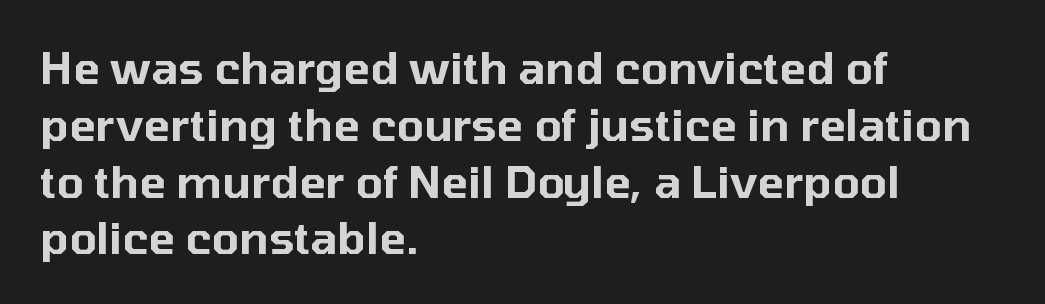
This is sans-serif lettering, the kind often seen on screens and signage. One-word summary of the alignment: left. The line texture is even and compact thanks to regular tracking. Characters remain perfectly vertical along every line. One glance says typical: line gaps are just what's usual.
